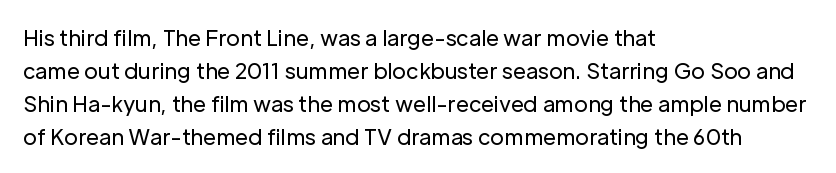
No italicization has been applied; the sample stays upright. This rendering features lettering with no underline. Summary of weight: not heavy and not bold. The typesetter chose a ragged-right arrangement here. The vertical gap from one line to the next is medium.
